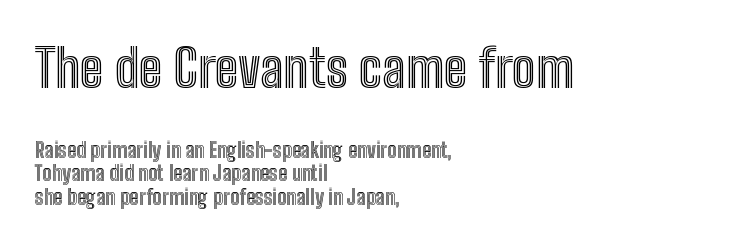
Q: Is the text italic (slanted)? A: No, it is upright.
Q: Is the text underlined? A: No.
Q: How is the paragraph aligned? A: Left-aligned.
Q: Is the spacing between letters normal or unusually wide? A: Normal.
Q: Is the spacing between lines tight, normal or loose? A: Tight.
Q: Which block of text is set in a larger size, the first (top) or the second (bottom)? A: The first (top) one.
Q: Width (condensed, normal, or wide)? A: Condensed.
Q: x-height? A: Medium.
Q: Monospaced? A: No.
